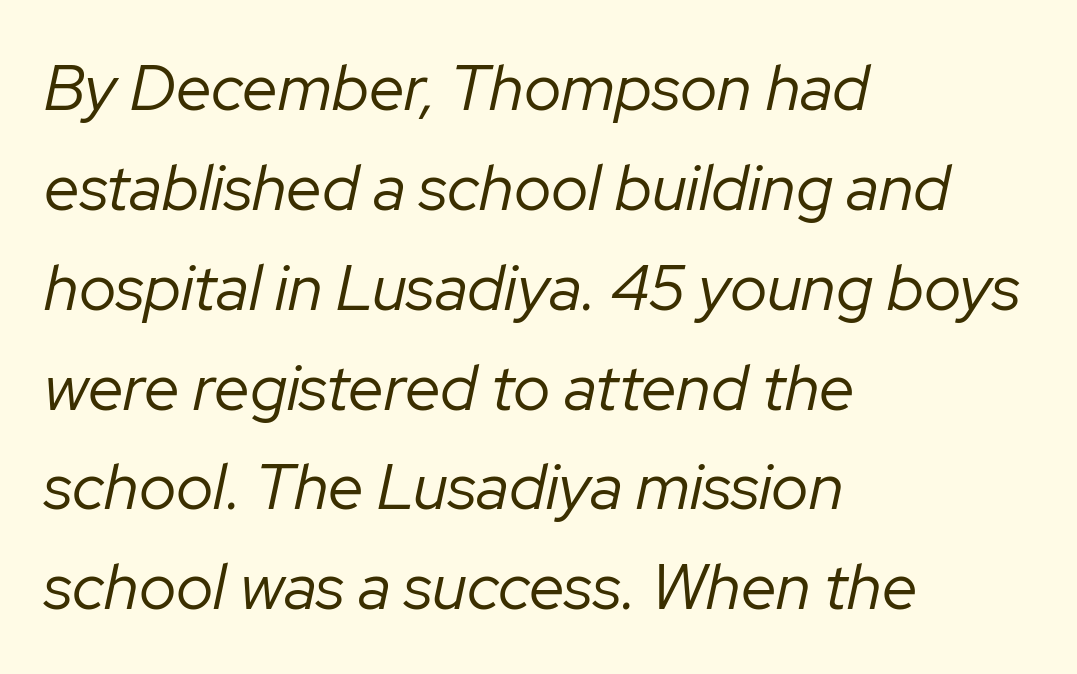
The vertical gap from one line to the next is medium. Descenders hang freely into open space. This is not heavy type; no bold has been used. Here the designer chose a conventional face with non-uniform glyph widths. The letterforms sit shoulder to shoulder at normal distance. Each line starts at the same left margin while the right side varies.
